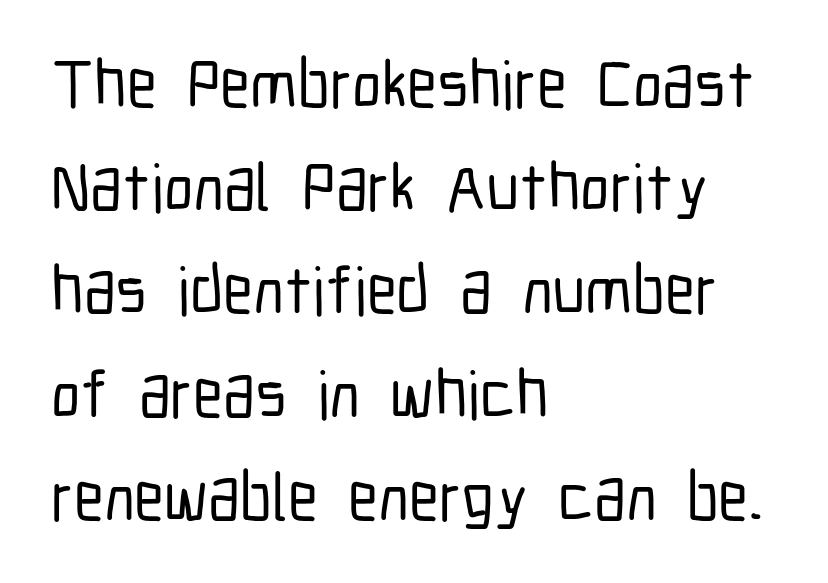
{"serif": "no", "italic": "no", "width": "condensed", "stroke_contrast": "low", "x_height": "medium", "monospaced": "no", "underline": "no", "align": "left", "line_spacing": "normal", "line_spacing_ratio": 1.54, "letter_spacing": "normal", "letter_spacing_em": 0.0, "glyph_px": 67}
